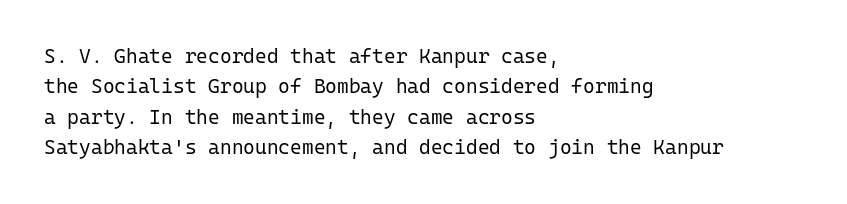
The image shows 20 px text type, upright; set left-aligned, normal line spacing (1.52x), normal letter spacing, not underlined.
